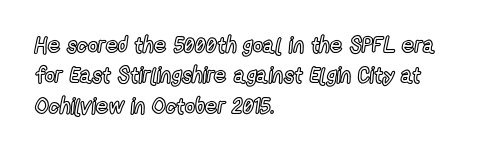
Descenders are the only things crossing below the line. The paragraph has a hard left edge and a soft right edge. Nothing unusual about the tracking: characters are spaced as the font intends. Vertically, the passage feels balanced, rows spaced as you'd expect.
